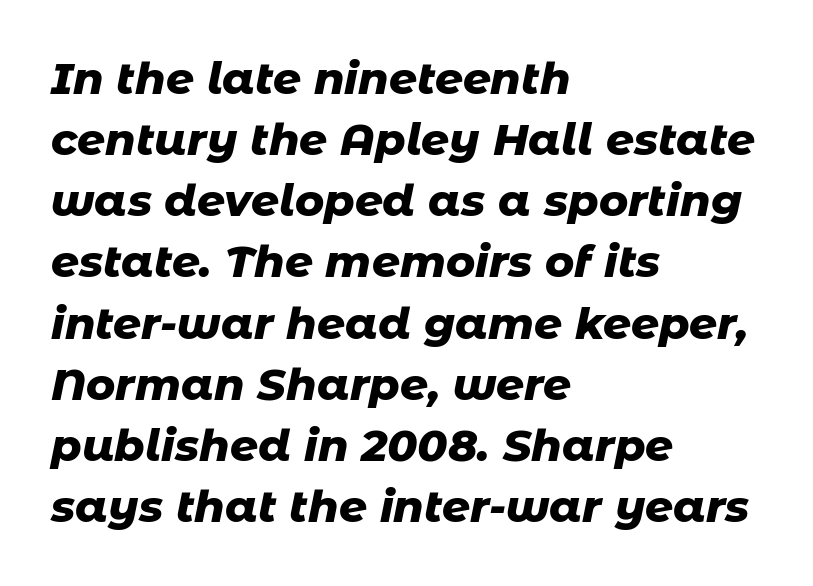
Q: Is the text bold? A: Yes.
Q: Is the text italic (slanted)? A: Yes, it leans right by about 11 degrees.
Q: Is the text underlined? A: No.
Q: How is the paragraph aligned? A: Left-aligned.
Q: Is the spacing between letters normal or unusually wide? A: Normal.
Q: Is the spacing between lines tight, normal or loose? A: Normal.
Q: Width (condensed, normal, or wide)? A: Normal.
Q: Stroke contrast? A: Low.
Q: x-height? A: Medium.
Q: Monospaced? A: No.
